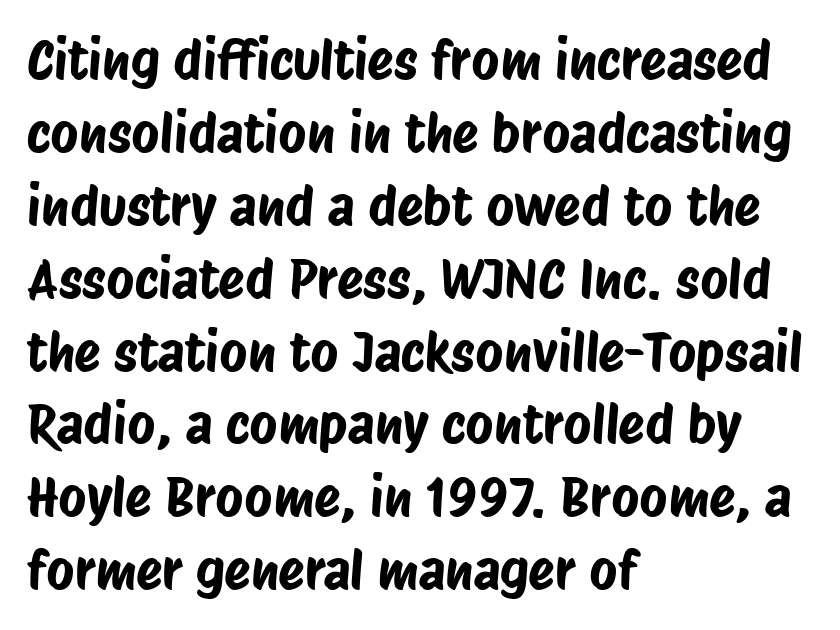
Look at the bottom of the vertical strokes: they stop flat, with no serifs. Has an underline been added? It has not. Line beginnings align vertically; line endings do not. Do the characters align in a grid? No, the font is proportional. This sample uses plain, unmodified letter spacing. The leading is moderate, giving the passage an even texture.
